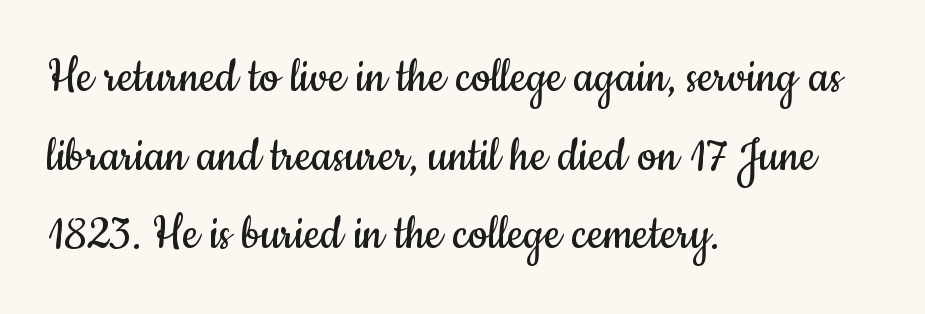
The image shows 55 px regular-weight, condensed sans-serif type; set left-aligned, normal line spacing (1.43x), normal letter spacing, not underlined; low stroke contrast and a small x-height.
